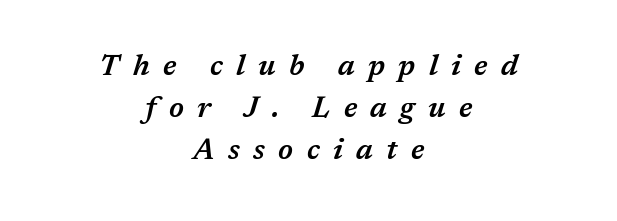
{"italic": "yes", "lean": "right", "slant_degrees": 17, "bold": "semi", "weight": "semibold", "width": "normal", "stroke_contrast": "medium", "x_height": "medium", "monospaced": "no", "underline": "no", "align": "center", "line_spacing": "normal", "line_spacing_ratio": 1.45, "letter_spacing": "wide", "letter_spacing_em": 0.46, "glyph_px": 29}
